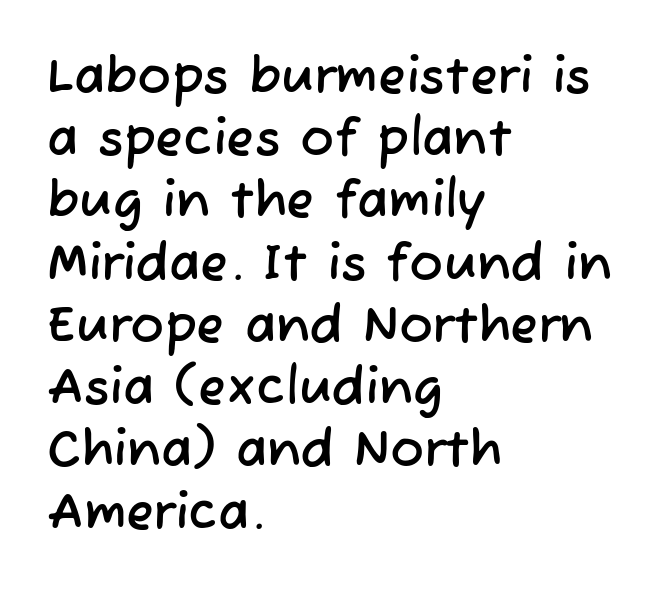
{"serif": "no", "width": "normal", "stroke_contrast": "low", "x_height": "medium", "monospaced": "no", "underline": "no", "align": "left", "line_spacing_ratio": 1.22, "letter_spacing": "normal", "letter_spacing_em": 0.0, "glyph_px": 51}
